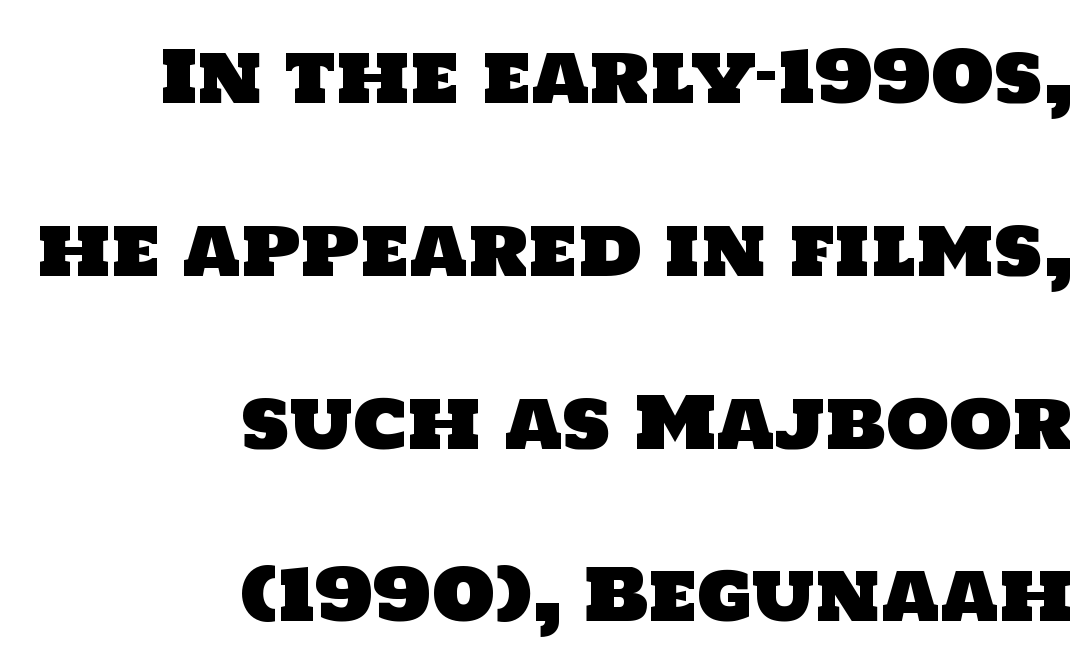
Q: Is the typeface a serif or a sans-serif typeface? A: Sans-serif.
Q: Is the text underlined? A: No.
Q: How is the paragraph aligned? A: Right-aligned.
Q: Is the spacing between letters normal or unusually wide? A: Normal.
Q: Is the spacing between lines tight, normal or loose? A: Loose.
Q: Width (condensed, normal, or wide)? A: Normal.
Q: Stroke contrast? A: Low.
Q: x-height? A: Large.
Q: Monospaced? A: No.
